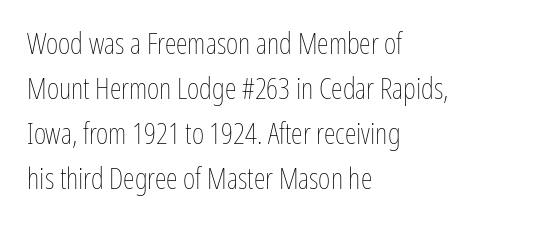
Q: Is the text bold? A: No.
Q: Is the text italic (slanted)? A: No, it is upright.
Q: Is the text underlined? A: No.
Q: How is the paragraph aligned? A: Left-aligned.
Q: Is the spacing between letters normal or unusually wide? A: Normal.
Q: Is the spacing between lines tight, normal or loose? A: Normal.
Q: Width (condensed, normal, or wide)? A: Condensed.
Q: Stroke contrast? A: Low.
Q: x-height? A: Medium.
Q: Monospaced? A: No.
